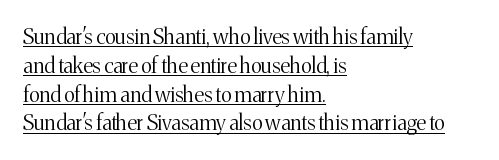
{"italic": "no", "bold": "no", "underline": "yes", "align": "left", "line_spacing": "normal", "line_spacing_ratio": 1.37, "letter_spacing": "normal", "letter_spacing_em": 0.0, "glyph_px": 21}
